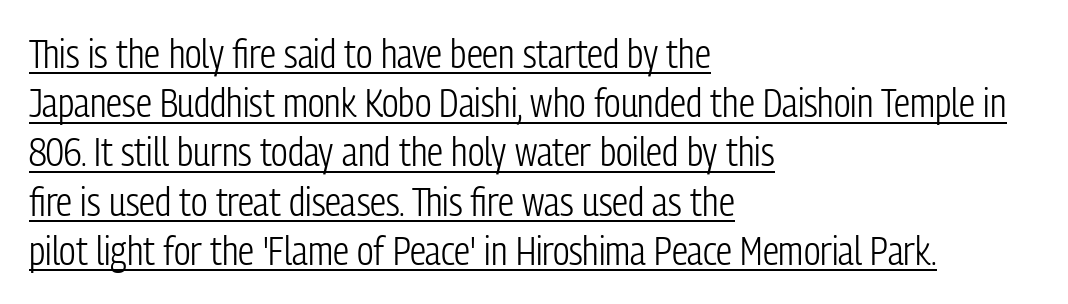
Do the letters lean? They stand straight. Here the designer chose a conventional face with non-uniform glyph widths. Think standard paragraph weight, or any step lighter than that. The gaps between neighbouring characters are ordinary and unremarkable. The letters carry no serifs — their stems end cleanly without finishing strokes.
